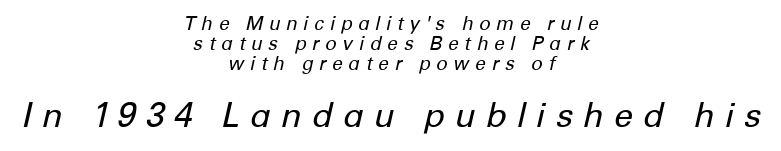
The image shows 34 px regular-weight type, italic (leaning right); set centered, tight line spacing (1.04x), unusually wide letter spacing (+0.29 em), not underlined; the second (bottom) block is 1.79x larger; low stroke contrast and a medium x-height.
